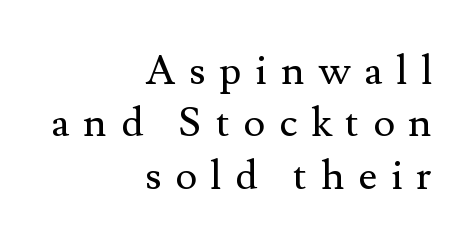
{"serif": "yes", "italic": "no", "bold": "no", "weight": "regular", "width": "normal", "stroke_contrast": "medium", "x_height": "small", "monospaced": "no", "underline": "no", "align": "right", "line_spacing": "normal", "line_spacing_ratio": 1.28, "letter_spacing": "wide", "letter_spacing_em": 0.34, "glyph_px": 41}
